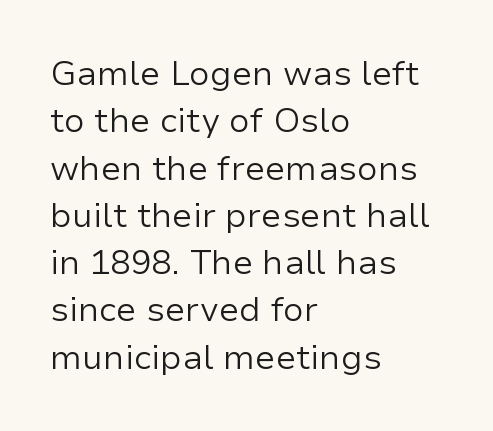
The glyphs in this specimen are sans serif. Rendered with straight, roman letterforms. Which margin do the lines hug? The left one — the right edge is uneven. Glance below the letters and you will spot only blank space.
